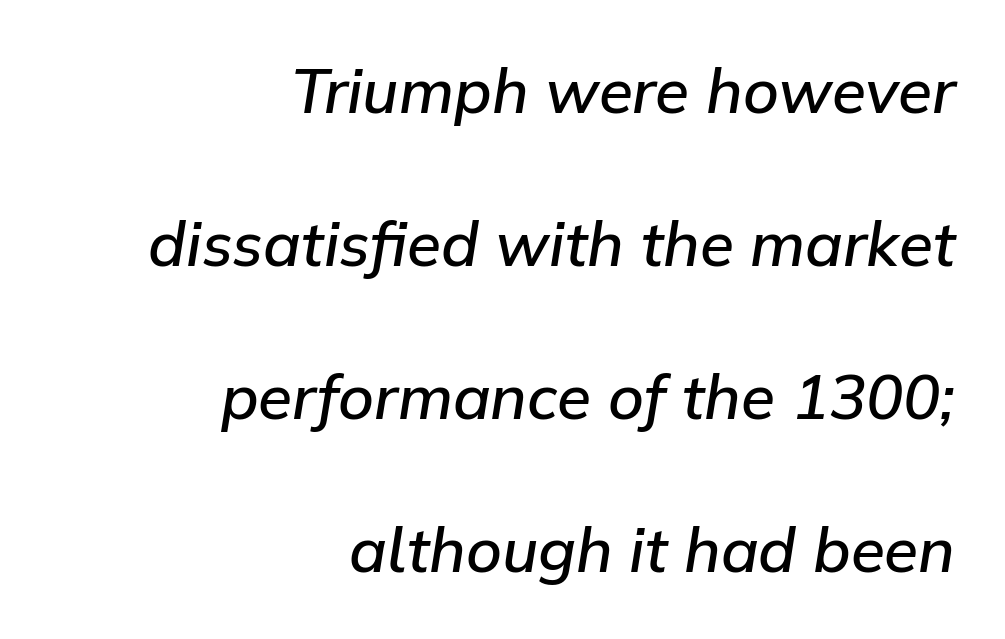
Q: Is the text bold? A: Semi-bold.
Q: Is the text italic (slanted)? A: Yes, it leans right by about 9 degrees.
Q: Is the text underlined? A: No.
Q: How is the paragraph aligned? A: Right-aligned.
Q: Is the spacing between letters normal or unusually wide? A: Normal.
Q: Is the spacing between lines tight, normal or loose? A: Loose.
Q: Width (condensed, normal, or wide)? A: Normal.
Q: Stroke contrast? A: Low.
Q: x-height? A: Medium.
Q: Monospaced? A: No.
